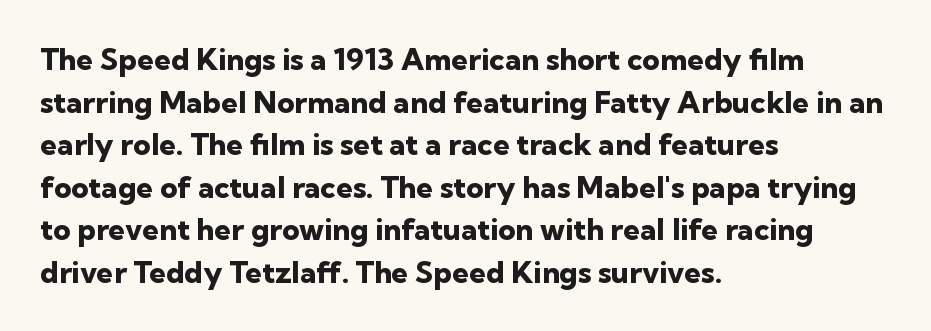
{"serif": "no", "italic": "no", "bold": "yes", "weight": "heavy", "width": "normal", "stroke_contrast": "low", "x_height": "medium", "monospaced": "no", "underline": "no", "align": "left", "line_spacing": "normal", "line_spacing_ratio": 1.42, "letter_spacing": "normal", "letter_spacing_em": 0.0, "glyph_px": 30}
